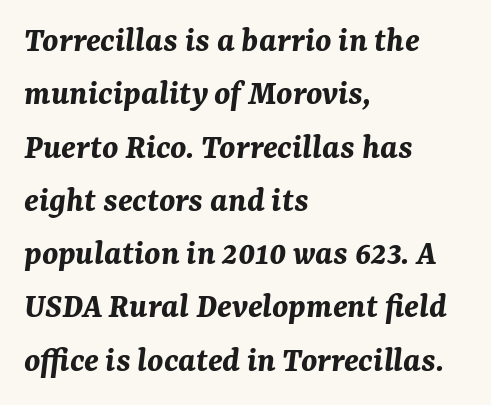
The image shows 36 px bold type, italic (leaning right); set left-aligned, normal line spacing (1.48x), normal letter spacing, not underlined; medium stroke contrast and a medium x-height.
